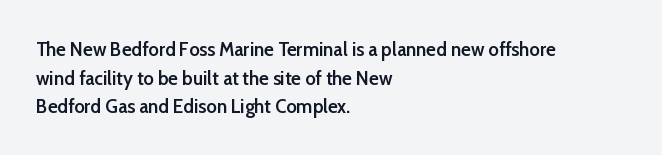
Q: Is the text bold? A: Semi-bold.
Q: Is the text italic (slanted)? A: No, it is upright.
Q: Is the text underlined? A: No.
Q: How is the paragraph aligned? A: Left-aligned.
Q: Is the spacing between letters normal or unusually wide? A: Normal.
Q: Is the spacing between lines tight, normal or loose? A: Normal.
